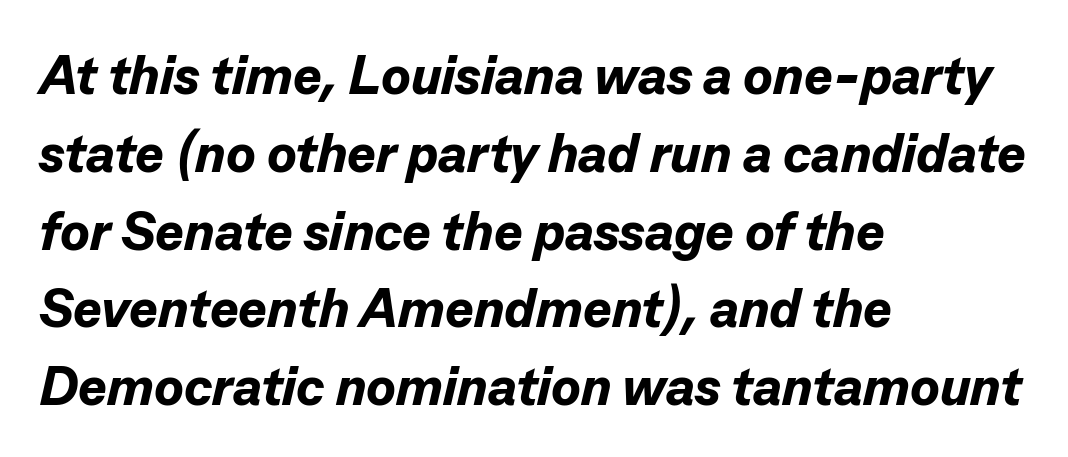
Short note: letters normally spaced. An italicized treatment has been applied to the whole sample. Typesetter's note: full bold, strokes at maximum text heaviness. Honestly, the row spacing looks completely unremarkable. The face used here is proportionally spaced, like ordinary book or web type.
